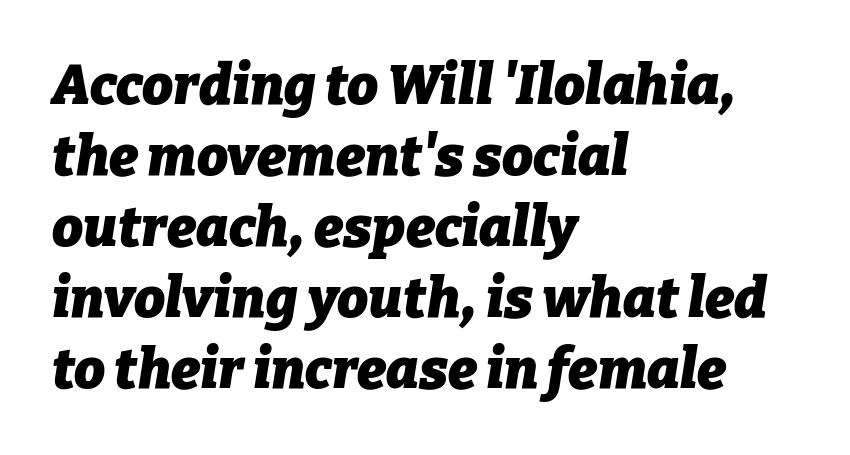
{"italic": "yes", "lean": "right", "slant_degrees": 9, "bold": "yes", "weight": "heavy", "width": "normal", "stroke_contrast": "low", "x_height": "medium", "monospaced": "no", "underline": "no", "align": "left", "line_spacing": "normal", "line_spacing_ratio": 1.29, "letter_spacing": "normal", "letter_spacing_em": 0.0, "glyph_px": 55}
